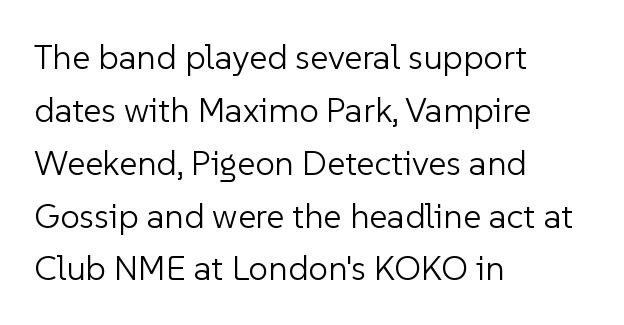
Q: Is the text bold? A: No.
Q: Is the text italic (slanted)? A: No, it is upright.
Q: Is the typeface a serif or a sans-serif typeface? A: Sans-serif.
Q: Is the text underlined? A: No.
Q: How is the paragraph aligned? A: Left-aligned.
Q: Is the spacing between letters normal or unusually wide? A: Normal.
Q: Is the spacing between lines tight, normal or loose? A: Normal.
Q: Width (condensed, normal, or wide)? A: Normal.
Q: Stroke contrast? A: Low.
Q: x-height? A: Medium.
Q: Monospaced? A: No.
